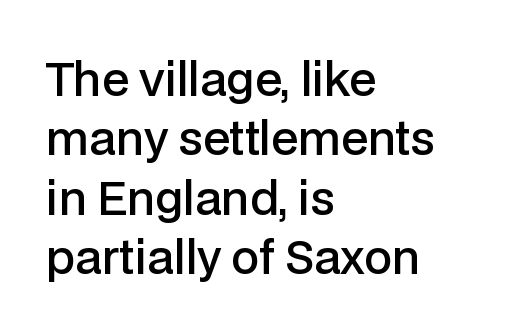
How are the letters spaced? Ordinarily, with no added tracking. Character widths vary here, with narrow letters taking less room than wide ones. Each line starts at the same left margin while the right side varies. This is sans-serif lettering, the kind often seen on screens and signage. A typesetter would mark this as roman, not italic.
